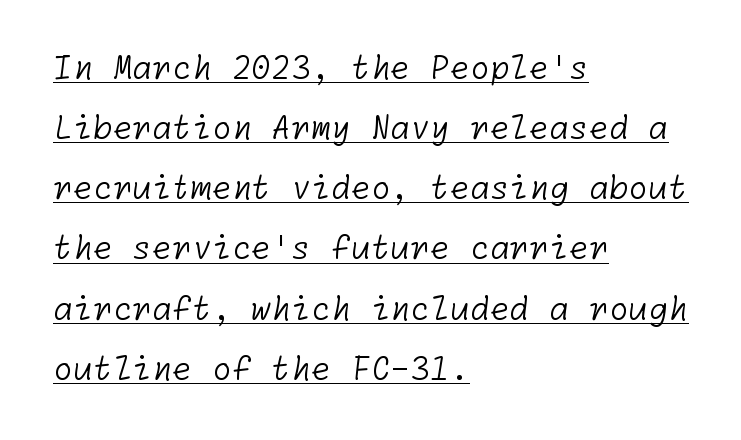
The image shows 32 px light sans-serif type; set left-aligned, line spacing 1.88x, normal letter spacing, underlined; low stroke contrast and a medium x-height.
